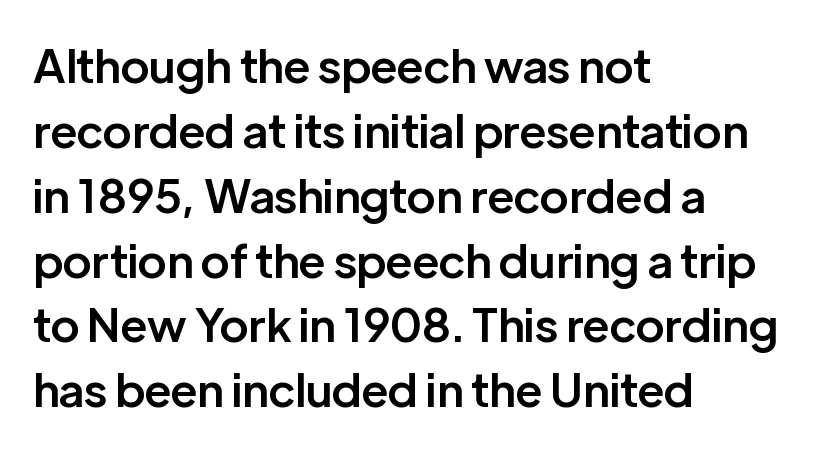
The face used here is a sans, in the tradition of grotesques and geometrics. Leading matches the norm, producing a regular column. The letters stand straight up with perfectly vertical stems. The baseline area is clear. Think of a printed novel: that variable character pitch is what you see here.
